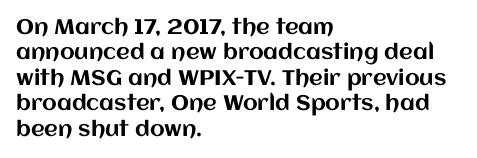
The image shows 21 px text type, upright; set left-aligned, line spacing 1.21x, normal letter spacing, not underlined.
